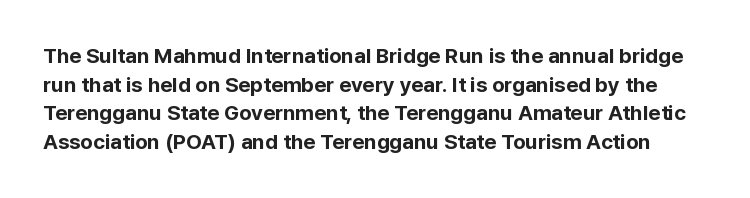
{"italic": "no", "bold": "yes", "underline": "no", "line_spacing": "normal", "line_spacing_ratio": 1.36, "letter_spacing": "normal", "letter_spacing_em": 0.0, "glyph_px": 21}
